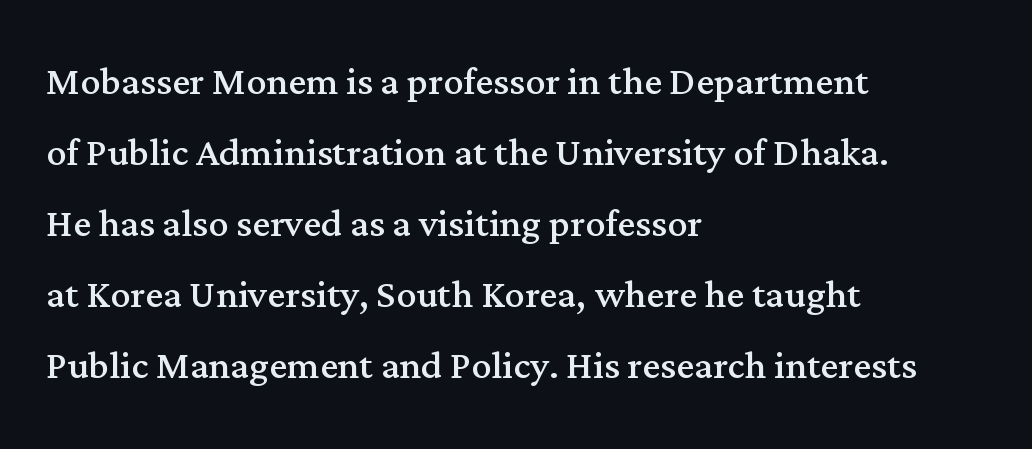
The rendering anchors every line to the left-hand side. In terms of posture, this sample is upright. Decoration check: the copy has no underline. The face used here is proportionally spaced, like ordinary book or web type.
